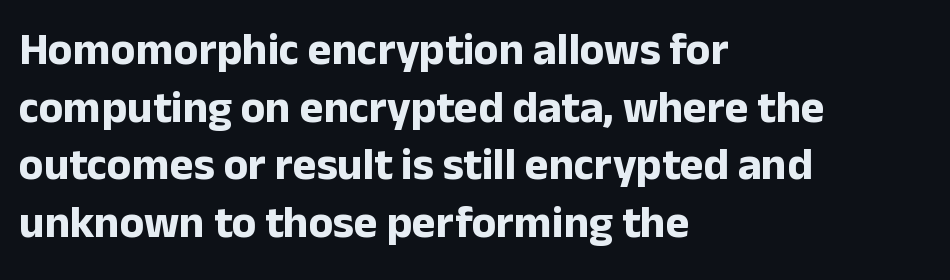
{"serif": "no", "italic": "no", "bold": "yes", "weight": "bold", "width": "normal", "stroke_contrast": "low", "x_height": "medium", "monospaced": "no", "underline": "no", "align": "left", "line_spacing": "normal", "line_spacing_ratio": 1.28, "letter_spacing": "normal", "letter_spacing_em": 0.0, "glyph_px": 45}
